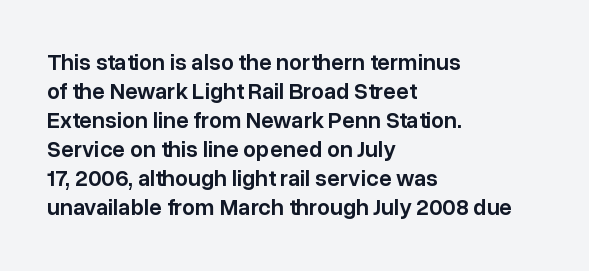
Q: Is the text bold? A: Semi-bold.
Q: Is the text italic (slanted)? A: No, it is upright.
Q: Is the text underlined? A: No.
Q: How is the paragraph aligned? A: Left-aligned.
Q: Is the spacing between letters normal or unusually wide? A: Normal.
Q: Is the spacing between lines tight, normal or loose? A: Normal.
